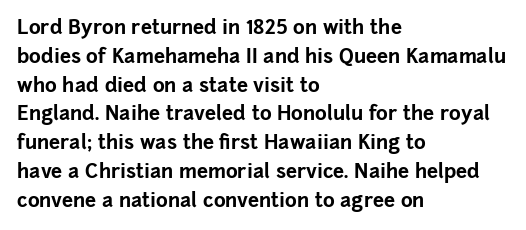
{"italic": "no", "bold": "yes", "underline": "no", "align": "left", "line_spacing": "normal", "line_spacing_ratio": 1.44, "letter_spacing": "normal", "letter_spacing_em": 0.0, "glyph_px": 20}
